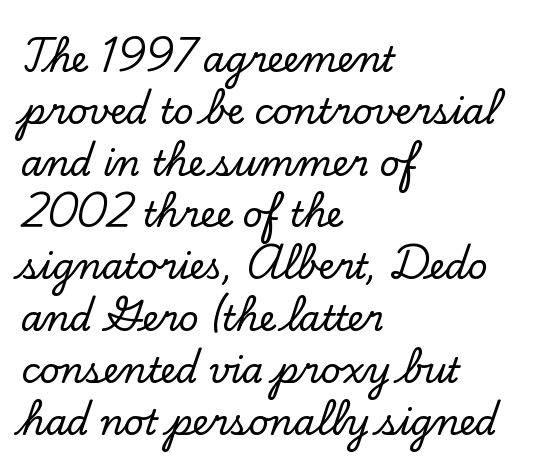
What stands out about the letter spacing? Nothing — it is the standard amount. Unmarked baselines from the first word to the last. The vertical gap from one line to the next is medium.
